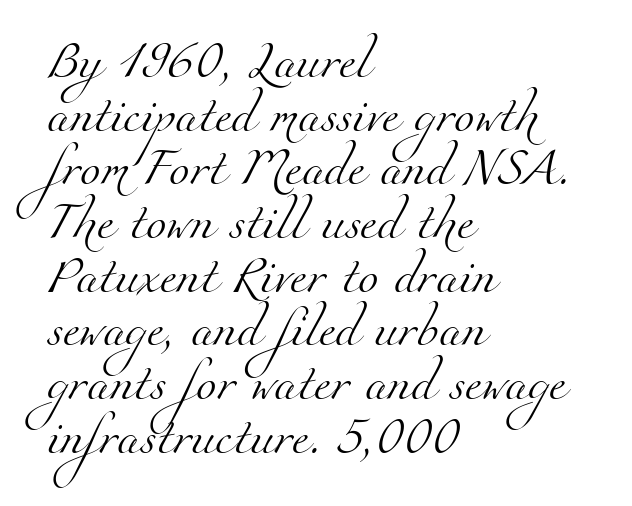
Q: Is the text bold? A: No.
Q: Is the typeface a serif or a sans-serif typeface? A: Serif.
Q: Is the text underlined? A: No.
Q: How is the paragraph aligned? A: Left-aligned.
Q: Is the spacing between letters normal or unusually wide? A: Normal.
Q: Is the spacing between lines tight, normal or loose? A: Normal.
Q: Width (condensed, normal, or wide)? A: Normal.
Q: Stroke contrast? A: Medium.
Q: x-height? A: Small.
Q: Monospaced? A: No.
